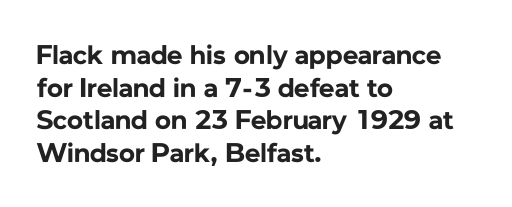
{"italic": "no", "bold": "yes", "underline": "no", "align": "left", "line_spacing_ratio": 1.21, "letter_spacing": "normal", "letter_spacing_em": 0.0, "glyph_px": 27}
